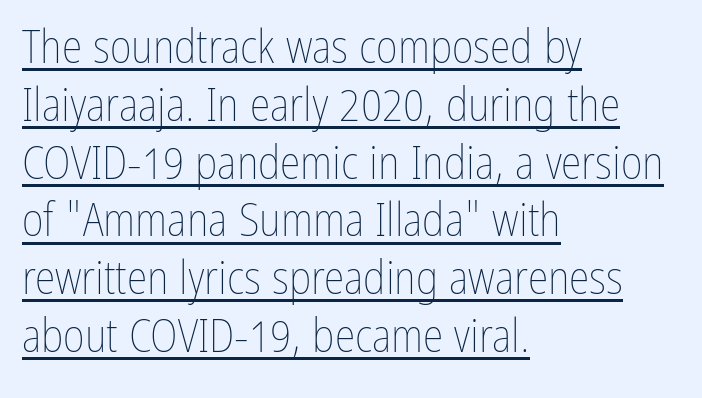
Tall strokes in this sample are plumb rather than angled. Words appear dense and cohesive because spacing is normal. These glyphs show unthickened strokes, regular width or finer. This is underlined copy, the kind a proofreader might mark for attention. Varying glyph widths throughout — classic text-font behaviour. Short and long lines alike share a common starting point at left.
